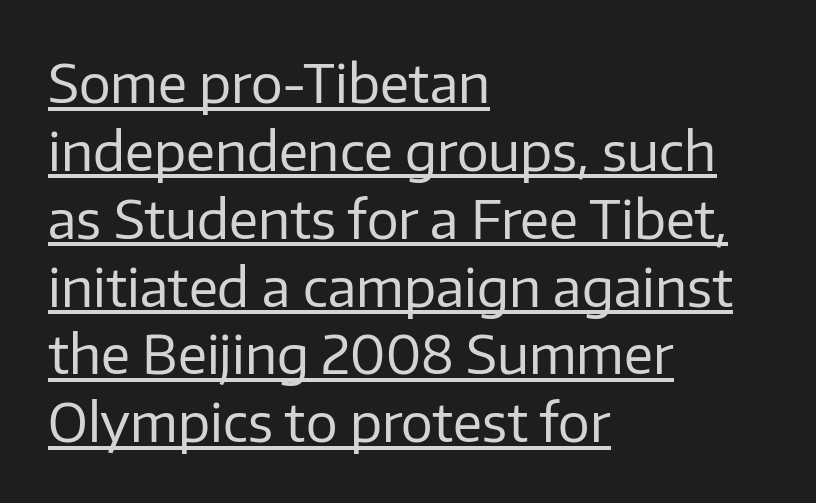
The image shows 53 px regular-weight sans-serif type, upright; set left-aligned, normal line spacing (1.28x), normal letter spacing, underlined; low stroke contrast and a medium x-height.
